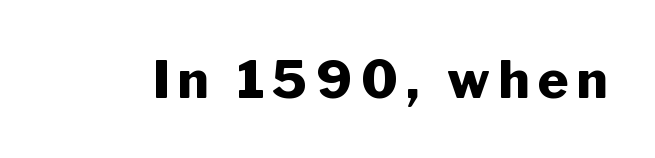
{"serif": "no", "italic": "no", "bold": "yes", "weight": "heavy", "width": "normal", "stroke_contrast": "low", "x_height": "medium", "monospaced": "no", "underline": "no", "glyph_px": 52}
